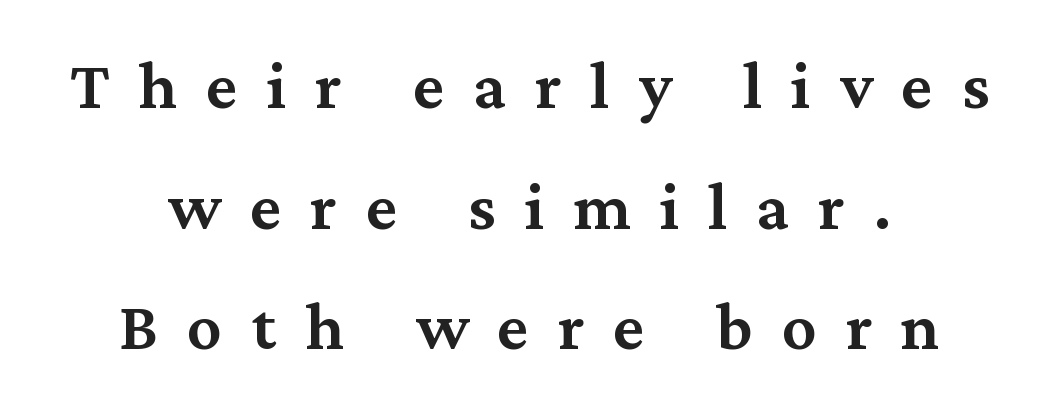
Q: Is the text bold? A: Semi-bold.
Q: Is the text italic (slanted)? A: No, it is upright.
Q: Is the typeface a serif or a sans-serif typeface? A: Serif.
Q: Is the text underlined? A: No.
Q: How is the paragraph aligned? A: Centered.
Q: Is the spacing between letters normal or unusually wide? A: Unusually wide.
Q: Width (condensed, normal, or wide)? A: Normal.
Q: Stroke contrast? A: Medium.
Q: x-height? A: Medium.
Q: Monospaced? A: No.
